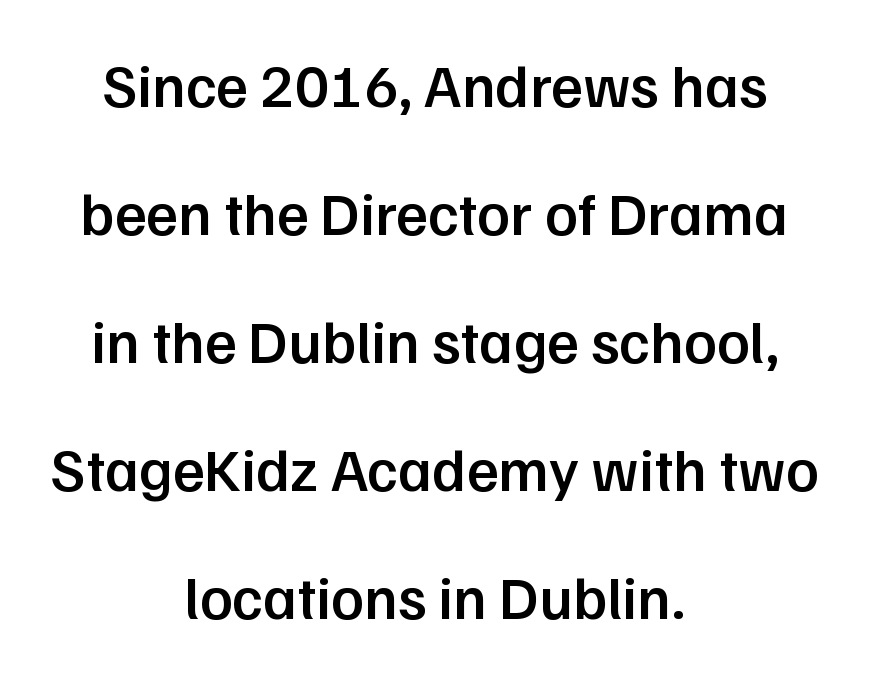
This block would shrink considerably if given ordinary leading; it's expanded now. Notice the strokes are somewhat thickened but not fully heavy: this is a semibold. Both edges are ragged and mirror each other, which tells us the setting is centered. Glyph-to-glyph distance matches everyday printed text. Underline: absent. The passage shown is typed in a proportional face where columns would drift.
